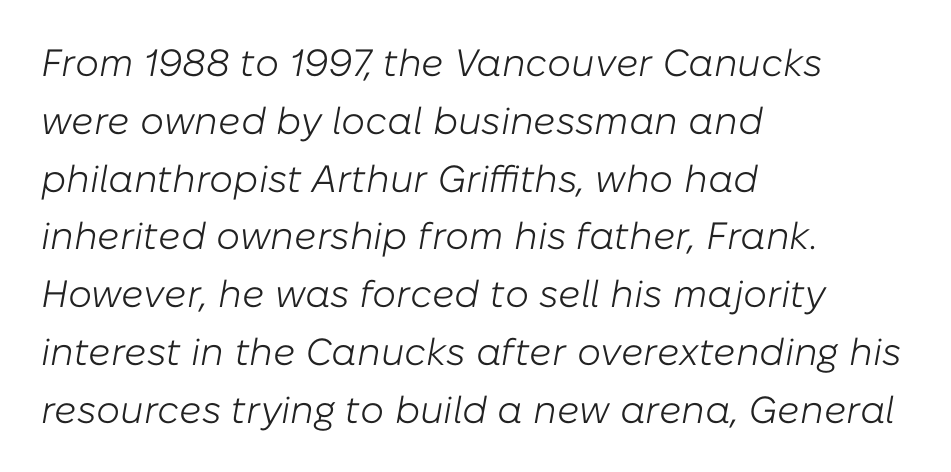
Q: Is the text bold? A: No.
Q: Is the text italic (slanted)? A: Yes, it leans right by about 10 degrees.
Q: Is the text underlined? A: No.
Q: How is the paragraph aligned? A: Left-aligned.
Q: Is the spacing between letters normal or unusually wide? A: Normal.
Q: Is the spacing between lines tight, normal or loose? A: Normal.
Q: Width (condensed, normal, or wide)? A: Normal.
Q: Stroke contrast? A: Low.
Q: x-height? A: Medium.
Q: Monospaced? A: No.
